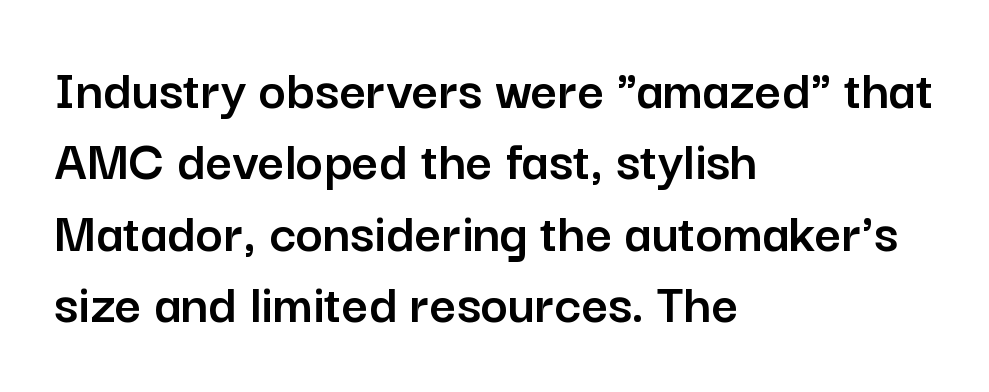
{"serif": "no", "italic": "no", "width": "normal", "stroke_contrast": "low", "x_height": "medium", "monospaced": "no", "underline": "no", "align": "left", "line_spacing_ratio": 1.23, "letter_spacing": "normal", "letter_spacing_em": 0.0, "glyph_px": 58}
